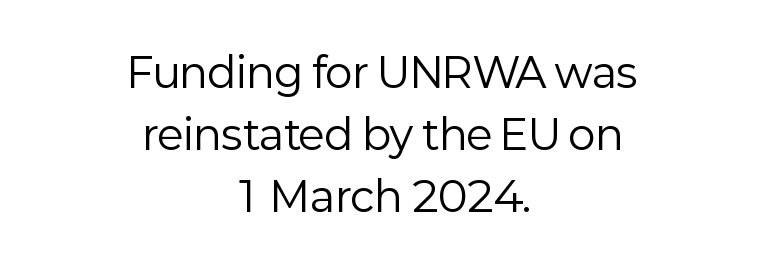
{"serif": "no", "italic": "no", "bold": "no", "weight": "regular", "width": "normal", "stroke_contrast": "low", "x_height": "medium", "monospaced": "no", "underline": "no", "align": "center", "line_spacing": "normal", "line_spacing_ratio": 1.51, "letter_spacing": "normal", "letter_spacing_em": 0.0, "glyph_px": 41}
